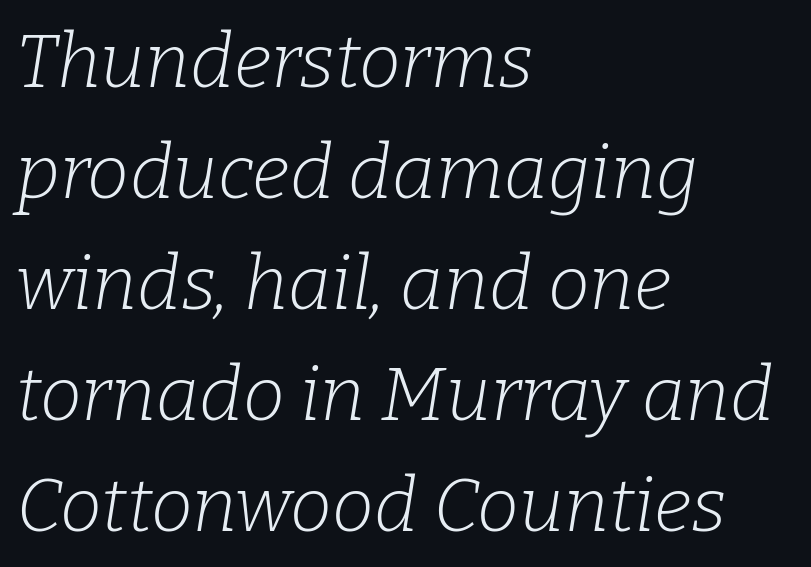
Q: Is the text bold? A: No.
Q: Is the text italic (slanted)? A: Yes, it leans right by about 9 degrees.
Q: Is the typeface a serif or a sans-serif typeface? A: Serif.
Q: Is the text underlined? A: No.
Q: How is the paragraph aligned? A: Left-aligned.
Q: Is the spacing between letters normal or unusually wide? A: Normal.
Q: Is the spacing between lines tight, normal or loose? A: Normal.
Q: Width (condensed, normal, or wide)? A: Normal.
Q: Stroke contrast? A: Low.
Q: x-height? A: Medium.
Q: Monospaced? A: No.
